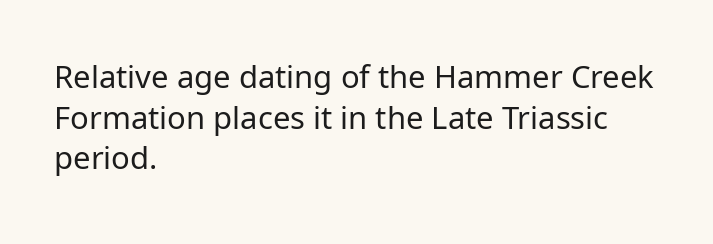
Words float on clear page, feet unadorned. Quick note: interline space is typical. The rendering uses natural spacing where letterforms have individual widths. The typesetter chose a ragged-right arrangement here. Ink coverage per letter is moderate at most. Nothing unusual about the tracking: characters are spaced as the font intends.
